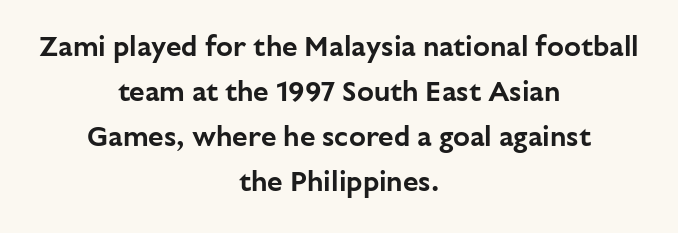
Q: Is the text italic (slanted)? A: No, it is upright.
Q: Is the typeface a serif or a sans-serif typeface? A: Sans-serif.
Q: Is the text underlined? A: No.
Q: How is the paragraph aligned? A: Centered.
Q: Is the spacing between letters normal or unusually wide? A: Normal.
Q: Is the spacing between lines tight, normal or loose? A: Normal.
Q: Width (condensed, normal, or wide)? A: Normal.
Q: Stroke contrast? A: Low.
Q: x-height? A: Medium.
Q: Monospaced? A: No.
